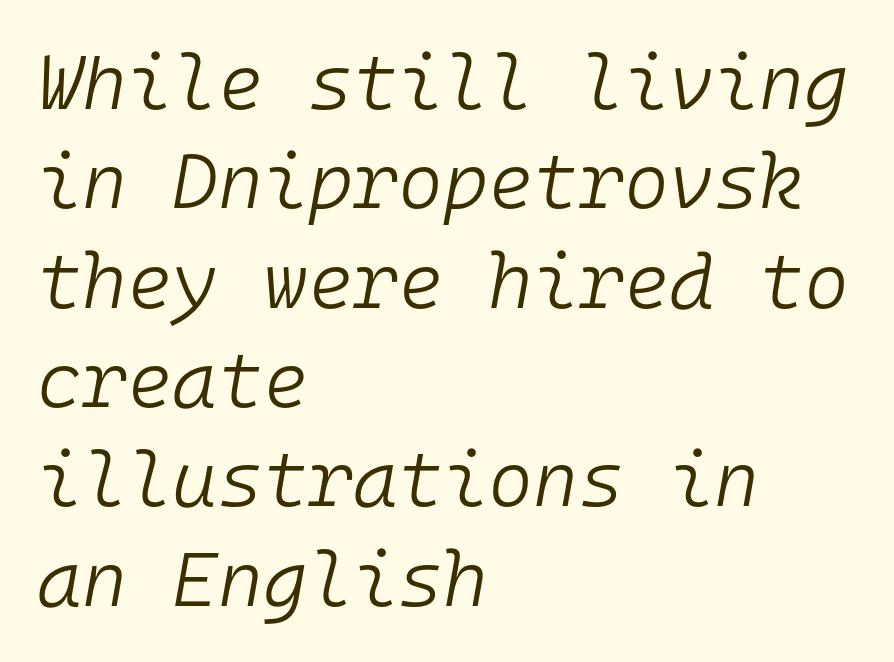
The image shows 77 px light type, italic (leaning right), monospaced; set left-aligned, normal line spacing (1.29x), normal letter spacing, not underlined; low stroke contrast and a medium x-height.
